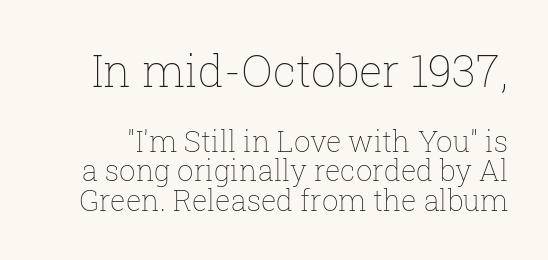
{"italic": "no", "bold": "no", "weight": "thin", "width": "normal", "stroke_contrast": "low", "x_height": "medium", "monospaced": "no", "underline": "no", "line_spacing": "tight", "line_spacing_ratio": 1.03, "letter_spacing": "normal", "letter_spacing_em": 0.0, "larger_block": "first", "size_ratio": 1.52, "glyph_px": 44}
